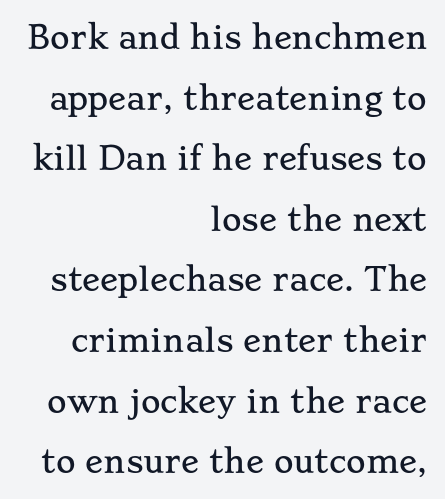
Q: Is the text italic (slanted)? A: No, it is upright.
Q: Is the typeface a serif or a sans-serif typeface? A: Serif.
Q: Is the text underlined? A: No.
Q: How is the paragraph aligned? A: Right-aligned.
Q: Is the spacing between letters normal or unusually wide? A: Normal.
Q: Is the spacing between lines tight, normal or loose? A: Loose.
Q: Width (condensed, normal, or wide)? A: Wide.
Q: Stroke contrast? A: Low.
Q: x-height? A: Small.
Q: Monospaced? A: No.
